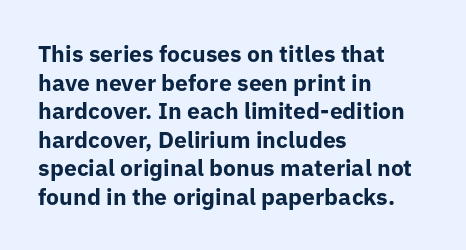
Q: Is the text bold? A: Yes.
Q: Is the text italic (slanted)? A: No, it is upright.
Q: Is the text underlined? A: No.
Q: How is the paragraph aligned? A: Left-aligned.
Q: Is the spacing between letters normal or unusually wide? A: Normal.
